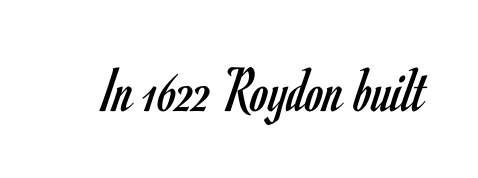
{"serif": "no", "bold": "no", "weight": "regular", "width": "condensed", "stroke_contrast": "low", "x_height": "small", "monospaced": "no", "underline": "no", "letter_spacing": "normal", "letter_spacing_em": 0.0, "glyph_px": 65}
